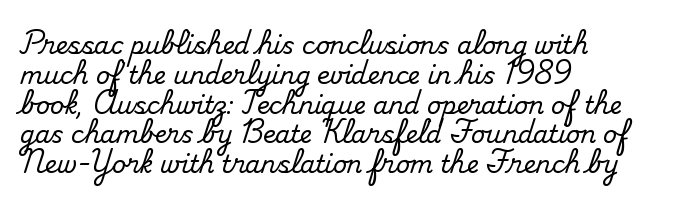
The space beneath each line is pristine and unruled. Short note: letters normally spaced. A classic flush-left, rag-right setting is used for this passage.
